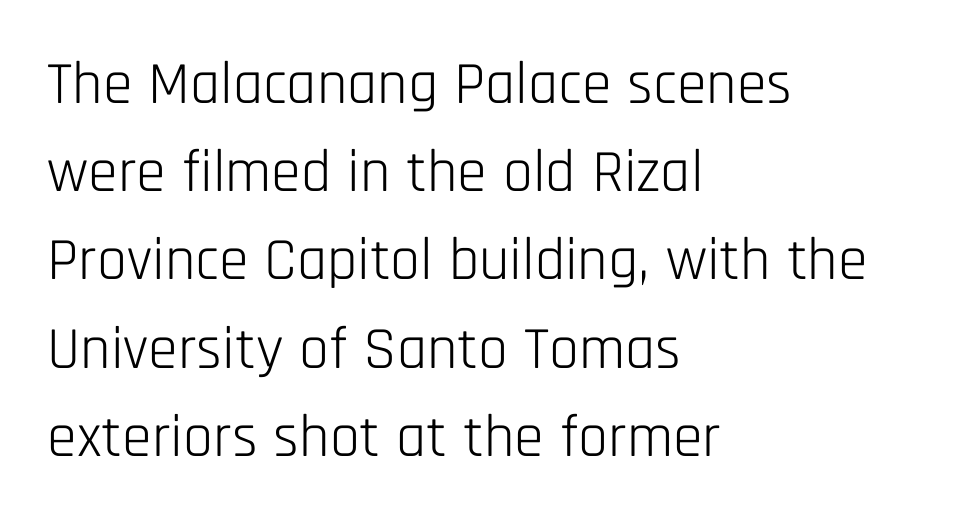
Q: Is the text bold? A: No.
Q: Is the text italic (slanted)? A: No, it is upright.
Q: Is the typeface a serif or a sans-serif typeface? A: Sans-serif.
Q: Is the text underlined? A: No.
Q: How is the paragraph aligned? A: Left-aligned.
Q: Is the spacing between letters normal or unusually wide? A: Normal.
Q: Is the spacing between lines tight, normal or loose? A: Normal.
Q: Width (condensed, normal, or wide)? A: Condensed.
Q: Stroke contrast? A: Low.
Q: x-height? A: Large.
Q: Monospaced? A: No.
